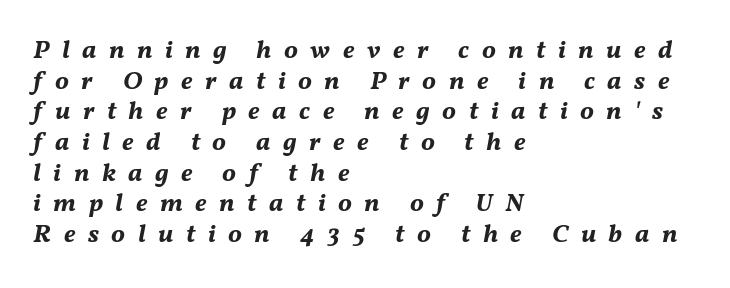
Q: Is the text bold? A: Yes.
Q: Is the text italic (slanted)? A: Yes, it leans right by about 11 degrees.
Q: Is the text underlined? A: No.
Q: How is the paragraph aligned? A: Left-aligned.
Q: Is the spacing between letters normal or unusually wide? A: Unusually wide.
